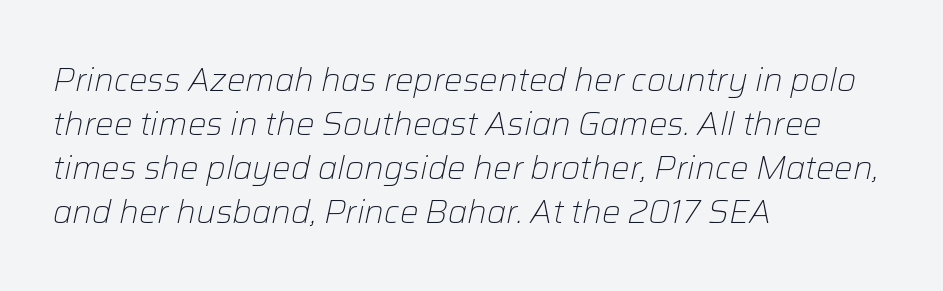
Q: Is the text bold? A: No.
Q: Is the text italic (slanted)? A: Yes, it leans right by about 12 degrees.
Q: Is the text underlined? A: No.
Q: How is the paragraph aligned? A: Left-aligned.
Q: Is the spacing between letters normal or unusually wide? A: Normal.
Q: Is the spacing between lines tight, normal or loose? A: Normal.
Q: Width (condensed, normal, or wide)? A: Normal.
Q: Stroke contrast? A: Low.
Q: x-height? A: Medium.
Q: Monospaced? A: No.
